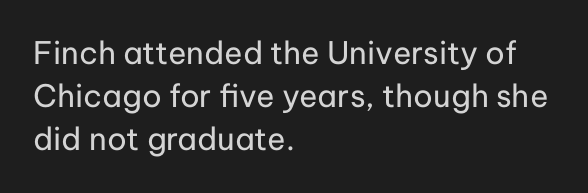
{"serif": "no", "italic": "no", "bold": "no", "weight": "regular", "width": "normal", "stroke_contrast": "low", "x_height": "medium", "monospaced": "no", "underline": "no", "align": "left", "line_spacing": "normal", "line_spacing_ratio": 1.39, "letter_spacing": "normal", "letter_spacing_em": 0.0, "glyph_px": 31}
